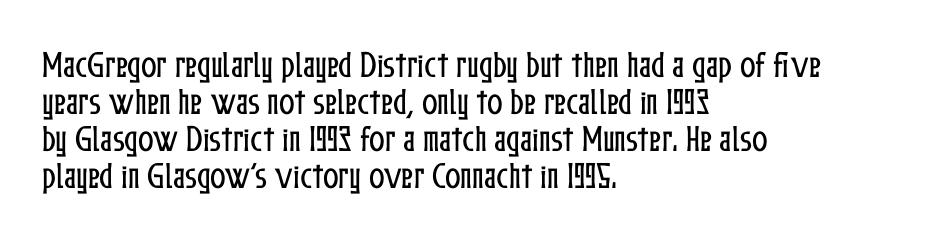
Q: Is the text italic (slanted)? A: No, it is upright.
Q: Is the text underlined? A: No.
Q: How is the paragraph aligned? A: Left-aligned.
Q: Is the spacing between letters normal or unusually wide? A: Normal.
Q: Is the spacing between lines tight, normal or loose? A: Normal.
Q: Width (condensed, normal, or wide)? A: Condensed.
Q: Stroke contrast? A: Low.
Q: x-height? A: Medium.
Q: Monospaced? A: No.
